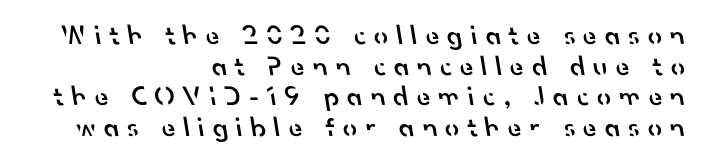
The image shows 28 px semibold sans-serif type; set right-aligned, tight line spacing (1.09x), unusually wide letter spacing (+0.29 em), not underlined; low stroke contrast and a small x-height.
